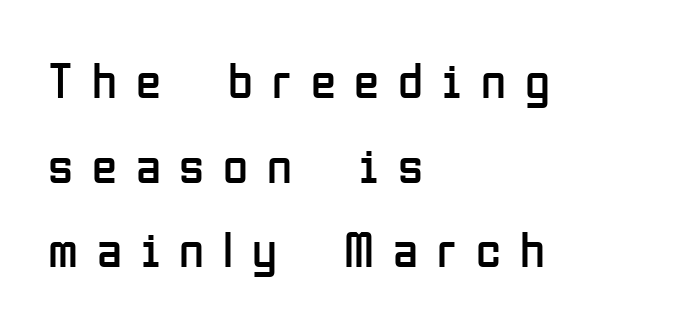
Lines of text with bare space underneath. This sample uses an upright cut, with every glyph sitting square on the baseline. Ink coverage per letter is moderate at most. You can tell from the bare stems that sans-serif type was used.
